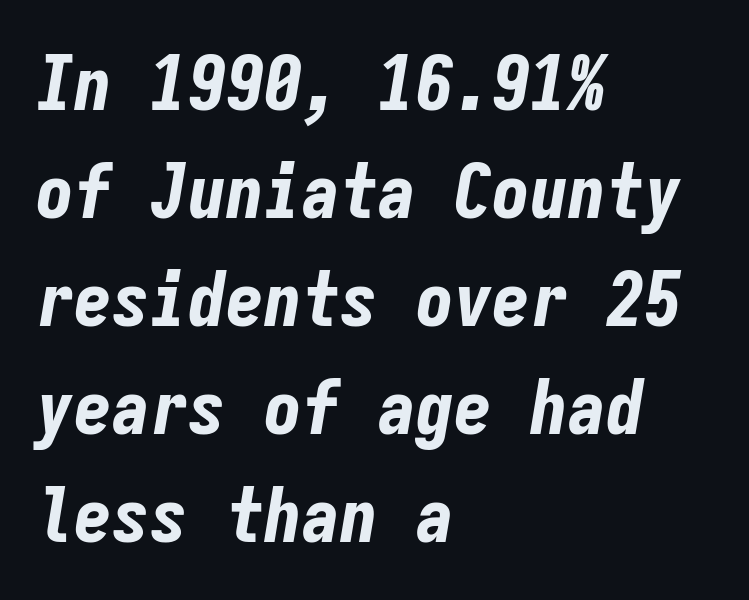
Q: Is the text bold? A: Yes.
Q: Is the text italic (slanted)? A: Yes, it leans right by about 9 degrees.
Q: Is the text underlined? A: No.
Q: How is the paragraph aligned? A: Left-aligned.
Q: Is the spacing between letters normal or unusually wide? A: Normal.
Q: Is the spacing between lines tight, normal or loose? A: Normal.
Q: Width (condensed, normal, or wide)? A: Condensed.
Q: Stroke contrast? A: Low.
Q: x-height? A: Medium.
Q: Monospaced? A: Yes.
